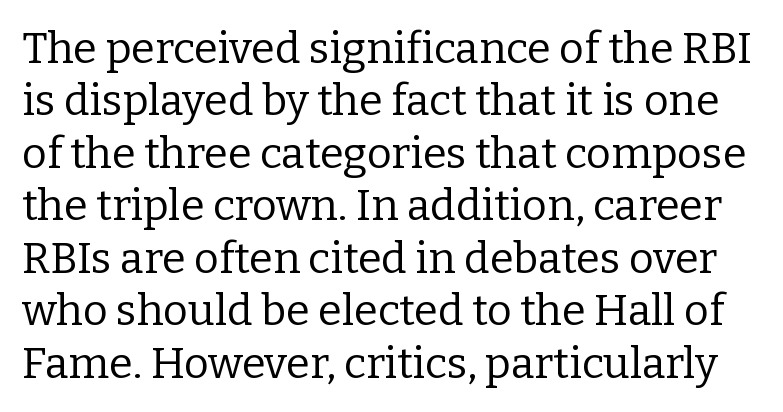
The image shows 43 px regular-weight serif type, upright; set line spacing 1.22x, normal letter spacing, not underlined; low stroke contrast and a medium x-height.
